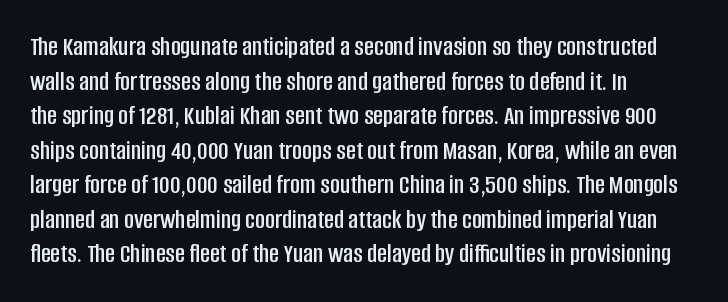
{"italic": "no", "underline": "no", "align": "left", "line_spacing": "normal", "line_spacing_ratio": 1.28, "letter_spacing": "normal", "letter_spacing_em": 0.0, "glyph_px": 27}
